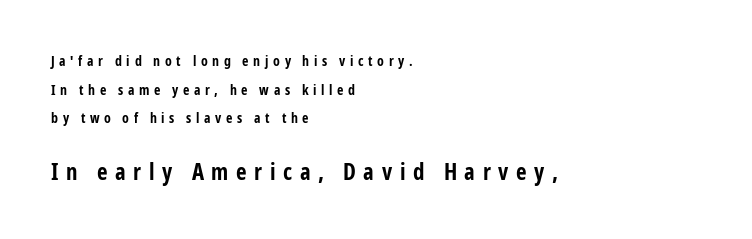
Q: Is the text bold? A: Yes.
Q: Is the text italic (slanted)? A: No, it is upright.
Q: Is the text underlined? A: No.
Q: How is the paragraph aligned? A: Left-aligned.
Q: Is the spacing between letters normal or unusually wide? A: Unusually wide.
Q: Is the spacing between lines tight, normal or loose? A: Loose.
Q: Which block of text is set in a larger size, the first (top) or the second (bottom)? A: The second (bottom) one.
